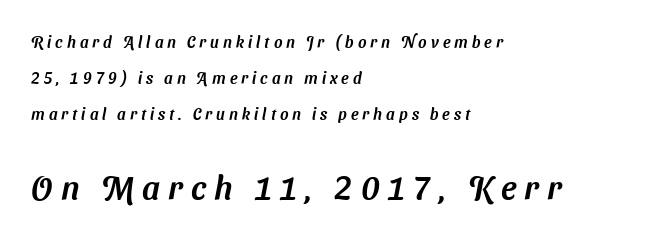
Glyph-to-glyph distance is far greater than everyday printed text. The passage shown is typed in a proportional face where columns would drift. A great deal of white space separates one row of letters from the next. The text block is weighted toward the left margin, trailing off unevenly rightward. Caption: upper text group reduced, lower text group enlarged.
